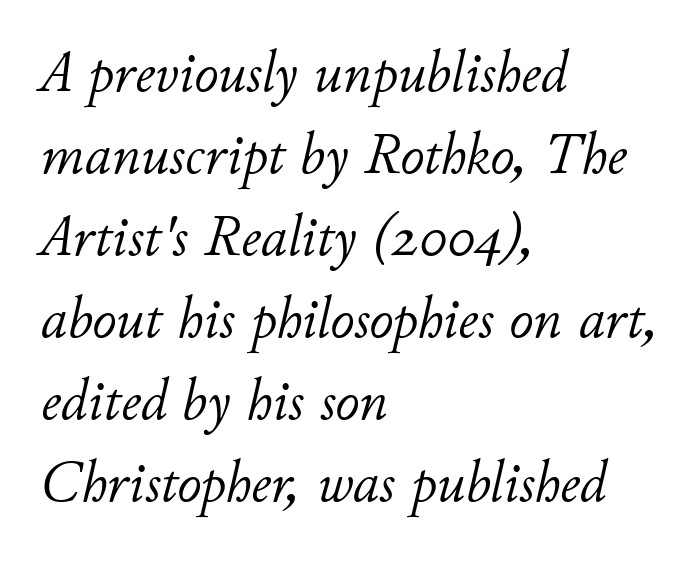
The ragged edge is on the right, which tells us the setting is flush left. Does the lettering tilt? It does — this is italic. One glance says typical: line gaps are just what's usual. The rendering uses natural spacing where letterforms have individual widths. On a weight scale, this lands at 450 or below. Anything drawn beneath the words? Only blank space.
